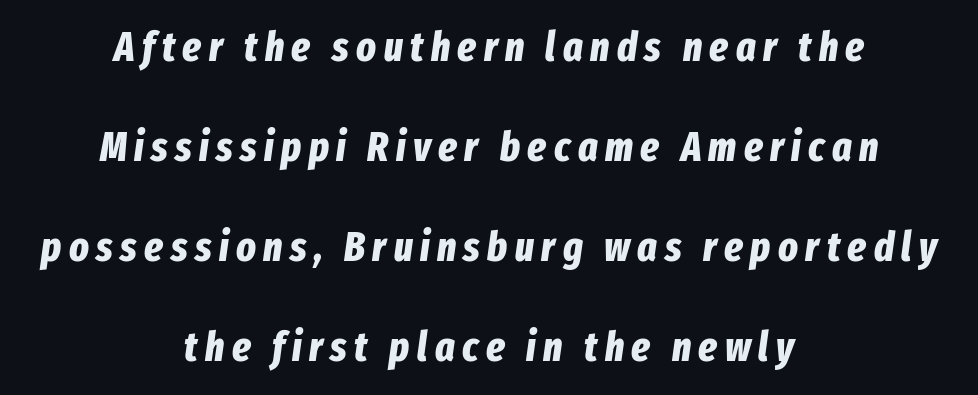
Q: Is the text bold? A: Yes.
Q: Is the text italic (slanted)? A: Yes, it leans right by about 8 degrees.
Q: Is the text underlined? A: No.
Q: How is the paragraph aligned? A: Centered.
Q: Is the spacing between lines tight, normal or loose? A: Loose.
Q: Width (condensed, normal, or wide)? A: Condensed.
Q: Stroke contrast? A: Low.
Q: x-height? A: Medium.
Q: Monospaced? A: No.
